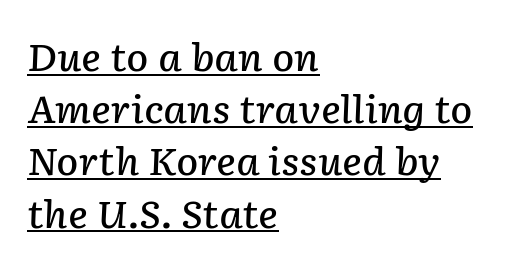
Every row of glyphs begins at an identical x-position on the left. Rows of type keep a routine distance in the vertical direction. Its strokes are somewhat broadened, the hallmark of semibold type. The passage shown is typed in a proportional face where columns would drift.
